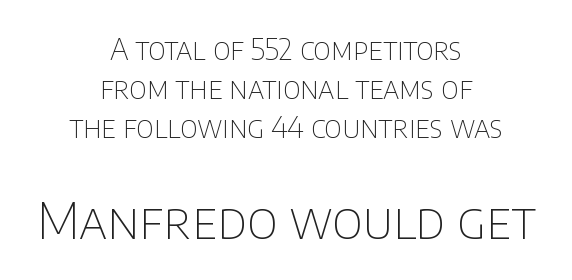
{"serif": "no", "italic": "no", "bold": "no", "weight": "thin", "width": "normal", "stroke_contrast": "low", "x_height": "large", "monospaced": "no", "underline": "no", "align": "center", "line_spacing": "normal", "line_spacing_ratio": 1.34, "letter_spacing": "normal", "letter_spacing_em": 0.0, "larger_block": "second", "size_ratio": 1.72, "glyph_px": 50}
